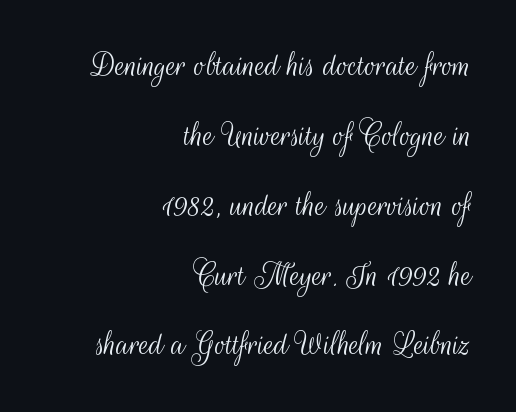
If you measured baseline to baseline, you'd find a long distance. What stands out about the letter spacing? Nothing — it is the standard amount. Think standard paragraph weight, or any step lighter than that. Compared with a flush-left layout, this one pins lines to the opposite, right side. Clear beneath every line of the passage. Do the characters align in a grid? No, the font is proportional.
